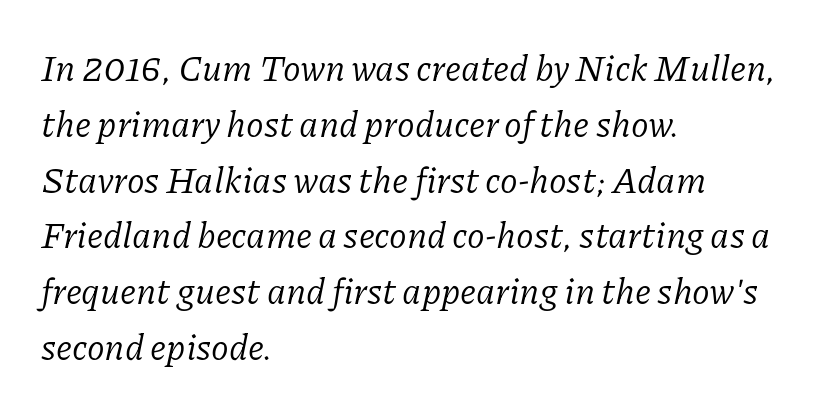
{"serif": "yes", "italic": "yes", "lean": "right", "slant_degrees": 11, "bold": "no", "weight": "regular", "width": "normal", "stroke_contrast": "low", "x_height": "medium", "monospaced": "no", "underline": "no", "align": "left", "line_spacing": "normal", "line_spacing_ratio": 1.55, "letter_spacing": "normal", "letter_spacing_em": 0.0, "glyph_px": 36}
